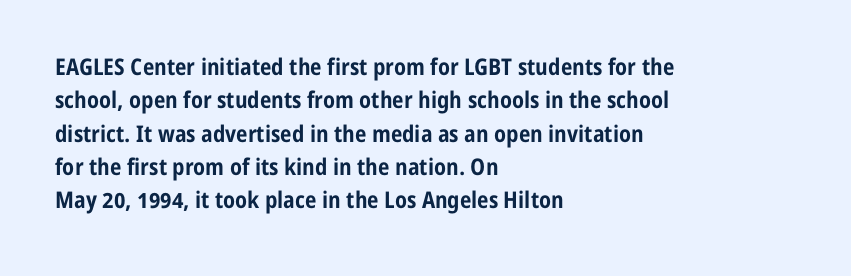
{"italic": "no", "bold": "yes", "underline": "no", "align": "left", "line_spacing": "normal", "line_spacing_ratio": 1.45, "letter_spacing": "normal", "letter_spacing_em": 0.0, "glyph_px": 23}
